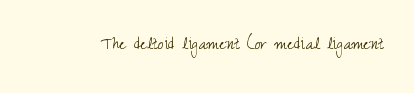
Posture: upright roman. Short note: letters normally spaced. The weight would be labelled regular, book, light, or lighter still. Lines of text with bare space underneath.
